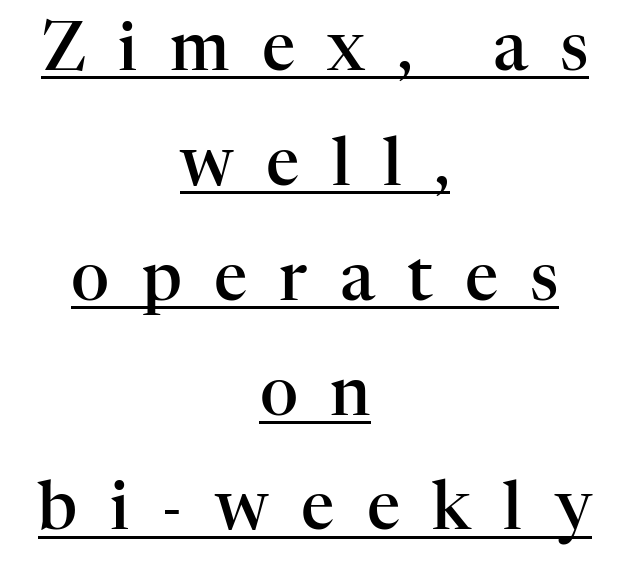
Vertical strokes here are truly vertical. These lines are composed in type with serifs. The passage shown is typed in a proportional face where columns would drift. The text block is weighted toward neither margin, spreading evenly from the middle. The words here are underlined. A bit beefed up — I'd call it semibold rather than bold.
